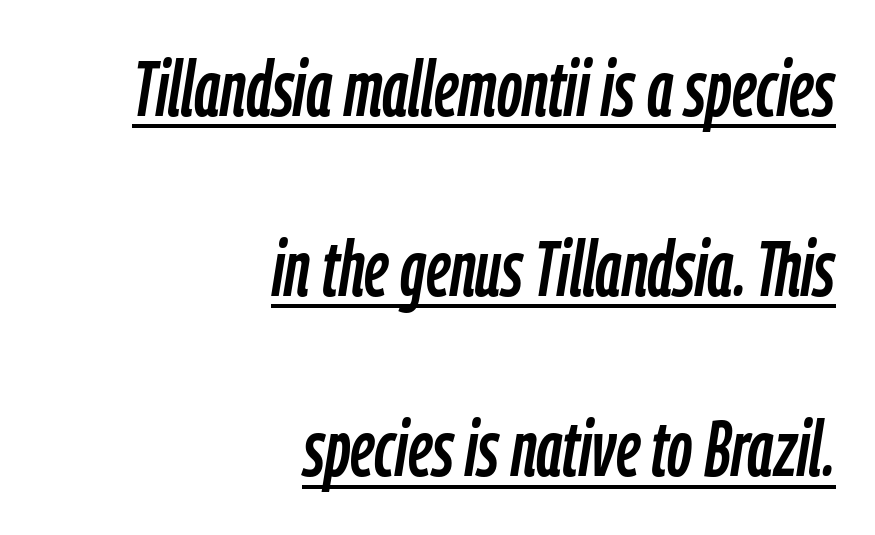
Q: Is the text italic (slanted)? A: Yes, it leans right by about 9 degrees.
Q: Is the text underlined? A: Yes.
Q: How is the paragraph aligned? A: Right-aligned.
Q: Is the spacing between letters normal or unusually wide? A: Normal.
Q: Is the spacing between lines tight, normal or loose? A: Loose.
Q: Width (condensed, normal, or wide)? A: Condensed.
Q: Stroke contrast? A: Low.
Q: x-height? A: Medium.
Q: Monospaced? A: No.
